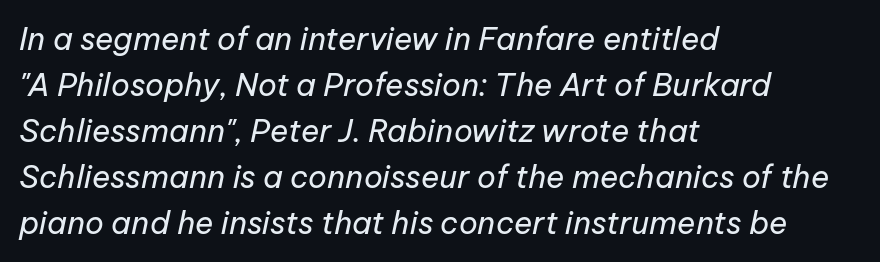
You could not count columns in this text — the font is proportionally spaced. A typesetter would call this zero additional tracking. Each new line begins a customary step beneath the previous one. This is not heavy type; no bold has been used.
